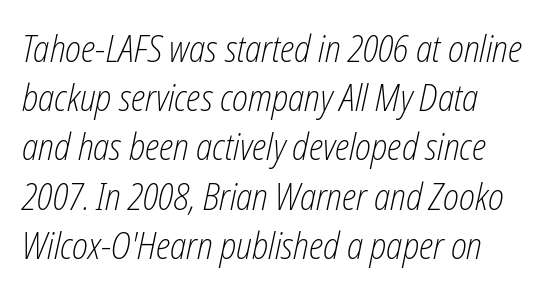
Q: Is the text bold? A: No.
Q: Is the text italic (slanted)? A: Yes, it leans right by about 12 degrees.
Q: Is the text underlined? A: No.
Q: Is the spacing between letters normal or unusually wide? A: Normal.
Q: Is the spacing between lines tight, normal or loose? A: Normal.
Q: Width (condensed, normal, or wide)? A: Condensed.
Q: Stroke contrast? A: Low.
Q: x-height? A: Medium.
Q: Monospaced? A: No.
